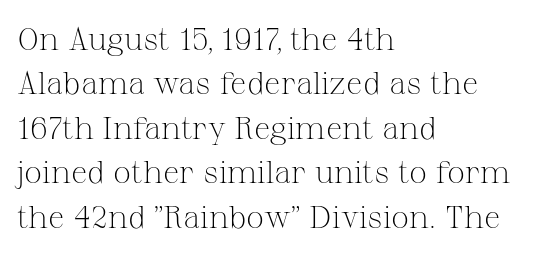
The image shows 32 px light serif type, upright; set left-aligned, normal line spacing (1.39x), normal letter spacing, not underlined; medium stroke contrast and a medium x-height.
